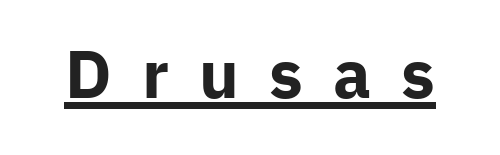
Display-style spreading of the glyphs; the letterfit is very open. Grotesque or geometric, the face here clearly has no serifs. Notice how thick the strokes are: this is what a full bold looks like. Nope, not italic — everything's standing straight.
